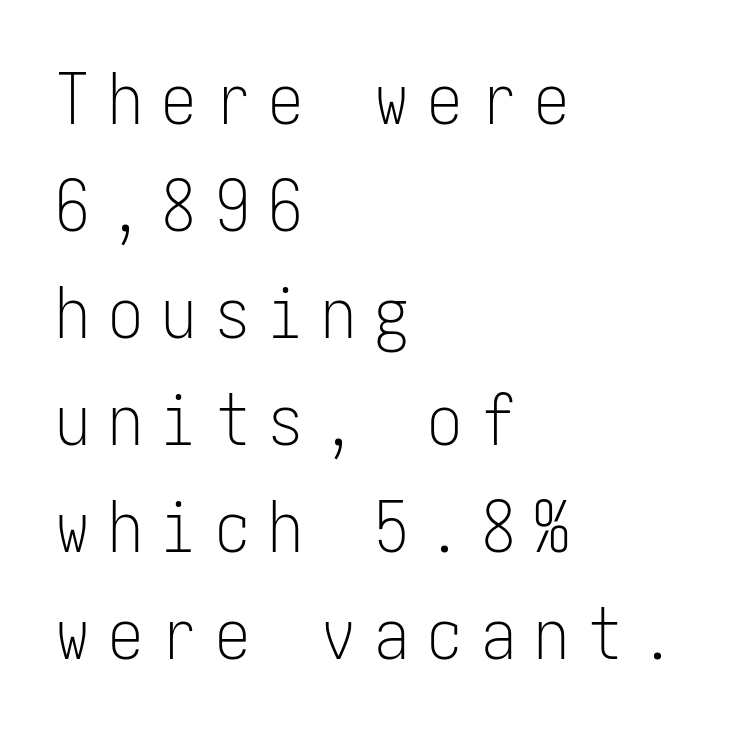
Q: Is the text bold? A: No.
Q: Is the text italic (slanted)? A: No, it is upright.
Q: Is the typeface a serif or a sans-serif typeface? A: Sans-serif.
Q: Is the text underlined? A: No.
Q: How is the paragraph aligned? A: Left-aligned.
Q: Is the spacing between letters normal or unusually wide? A: Unusually wide.
Q: Is the spacing between lines tight, normal or loose? A: Normal.
Q: Width (condensed, normal, or wide)? A: Condensed.
Q: Stroke contrast? A: Low.
Q: x-height? A: Medium.
